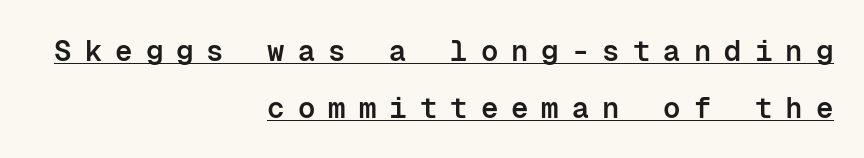
Q: Is the text bold? A: Semi-bold.
Q: Is the text italic (slanted)? A: No, it is upright.
Q: Is the typeface a serif or a sans-serif typeface? A: Sans-serif.
Q: Is the text underlined? A: Yes.
Q: How is the paragraph aligned? A: Right-aligned.
Q: Is the spacing between letters normal or unusually wide? A: Unusually wide.
Q: Is the spacing between lines tight, normal or loose? A: Loose.
Q: Width (condensed, normal, or wide)? A: Normal.
Q: Stroke contrast? A: Low.
Q: x-height? A: Medium.
Q: Monospaced? A: Yes.
